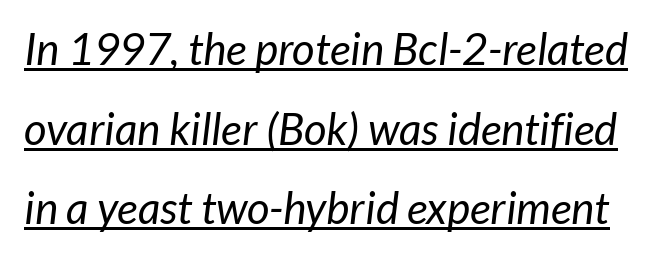
The rendering uses natural spacing where letterforms have individual widths. Does a line run under the words? Yes, clearly. The cut favours lightness, reaching ordinary text weight at its darkest. The passage shown has conventional tracking throughout.
